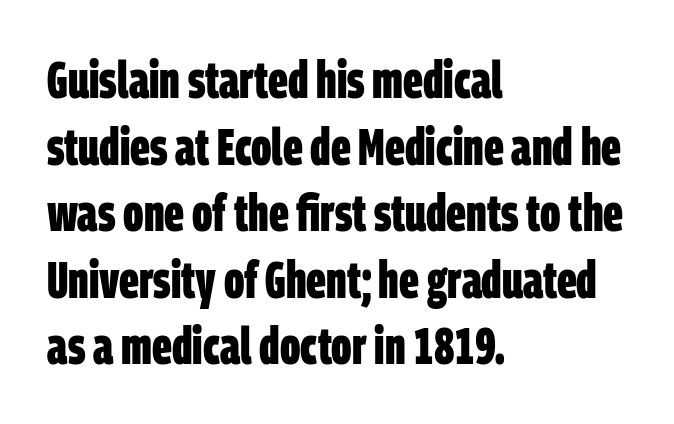
The image shows 52 px bold, condensed sans-serif type; set left-aligned, normal line spacing (1.28x), normal letter spacing, not underlined; low stroke contrast and a large x-height.
